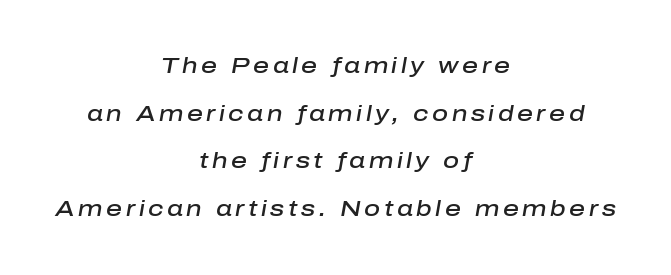
Q: Is the text bold? A: Semi-bold.
Q: Is the text italic (slanted)? A: Yes, it leans right by about 10 degrees.
Q: Is the text underlined? A: No.
Q: How is the paragraph aligned? A: Centered.
Q: Is the spacing between lines tight, normal or loose? A: Loose.
